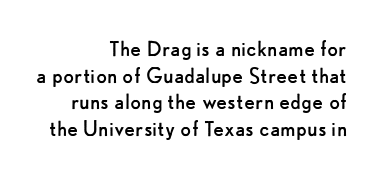
Interline gaps are noticeably narrow in this sample. Compared with a typical body face, this is equally light or lighter still. Does the lettering tilt? It doesn't — this is upright. In CSS terms this would be text-align: right. A bare baseline throughout the passage. Here the glyphs are tracked normally, forming tight word shapes.
